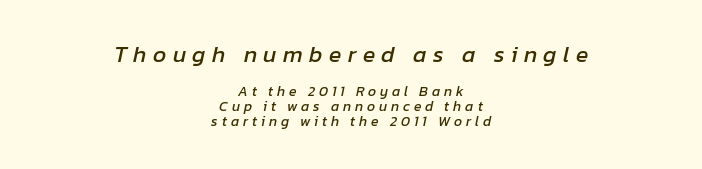
If you folded the block vertically in half, each line would mirror itself in length. Honestly, the letter spacing is so wide it's the main thing you notice. Very little white space separates one row of letters from the next. Each row of text sits above clean, open space. Compare the two chunks: the upper has the greater cap height.
